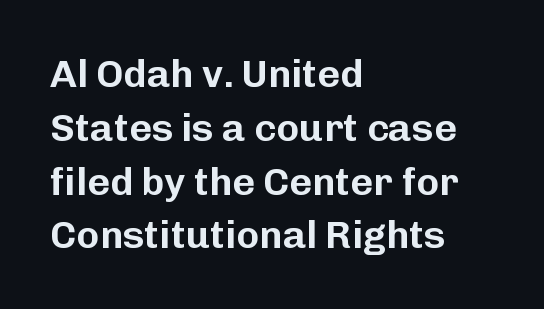
This sample uses a sans-serif face. Short note: letters normally spaced. The letters stand straight up with perfectly vertical stems. Honestly, the row spacing looks completely unremarkable.
